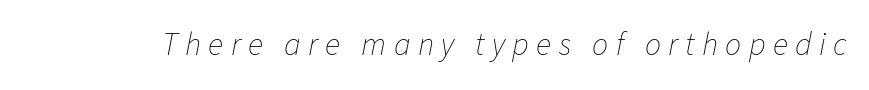
Q: Is the text bold? A: No.
Q: Is the text italic (slanted)? A: Yes, it leans right by about 11 degrees.
Q: Is the text underlined? A: No.
Q: Is the spacing between letters normal or unusually wide? A: Unusually wide.
Q: Width (condensed, normal, or wide)? A: Normal.
Q: Stroke contrast? A: Low.
Q: x-height? A: Medium.
Q: Monospaced? A: No.
